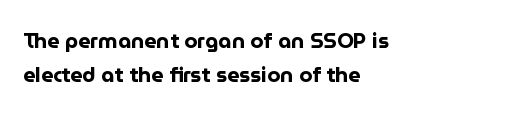
Q: Is the text bold? A: Yes.
Q: Is the text italic (slanted)? A: No, it is upright.
Q: Is the text underlined? A: No.
Q: How is the paragraph aligned? A: Left-aligned.
Q: Is the spacing between letters normal or unusually wide? A: Normal.
Q: Is the spacing between lines tight, normal or loose? A: Normal.
